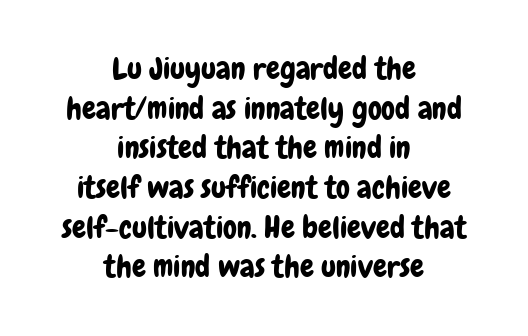
The image shows 31 px condensed sans-serif type, upright; set centered, normal line spacing (1.28x), normal letter spacing, not underlined; low stroke contrast and a medium x-height.
